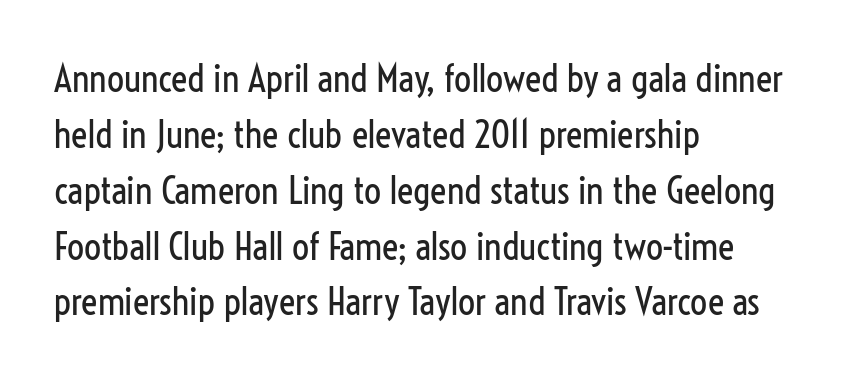
Q: Is the text bold? A: No.
Q: Is the text italic (slanted)? A: No, it is upright.
Q: Is the typeface a serif or a sans-serif typeface? A: Sans-serif.
Q: Is the text underlined? A: No.
Q: How is the paragraph aligned? A: Left-aligned.
Q: Is the spacing between letters normal or unusually wide? A: Normal.
Q: Is the spacing between lines tight, normal or loose? A: Normal.
Q: Width (condensed, normal, or wide)? A: Condensed.
Q: Stroke contrast? A: Low.
Q: x-height? A: Medium.
Q: Monospaced? A: No.
